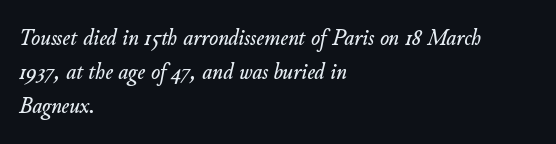
{"italic": "yes", "lean": "right", "slant_degrees": 11, "underline": "no", "align": "left", "line_spacing": "normal", "line_spacing_ratio": 1.41, "letter_spacing": "normal", "letter_spacing_em": 0.0, "glyph_px": 24}
